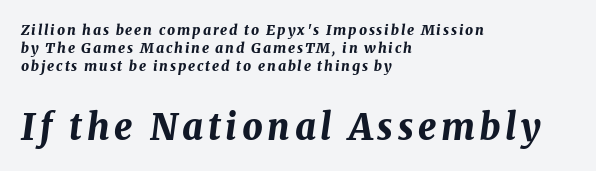
{"italic": "yes", "lean": "right", "slant_degrees": 8, "bold": "yes", "weight": "bold", "width": "normal", "stroke_contrast": "medium", "x_height": "medium", "monospaced": "no", "underline": "no", "align": "left", "line_spacing": "normal", "line_spacing_ratio": 1.29, "larger_block": "second", "size_ratio": 2.57, "glyph_px": 36}
